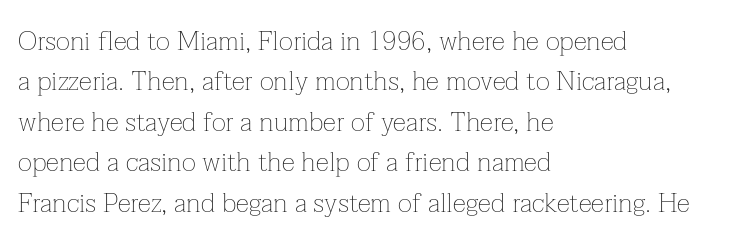
The image shows 27 px text type, upright; set left-aligned, normal line spacing (1.5x), normal letter spacing, not underlined.
